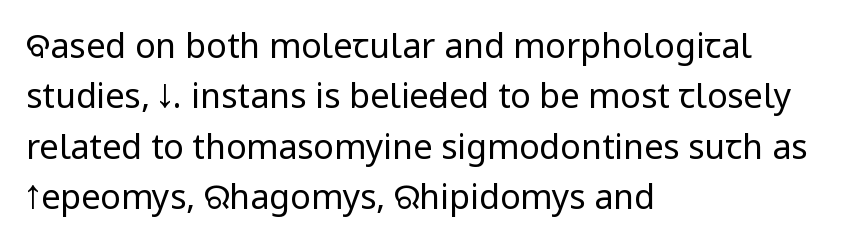
The image shows 34 px regular-weight, condensed sans-serif type, upright; set left-aligned, normal line spacing (1.48x), normal letter spacing, not underlined; low stroke contrast and a large x-height.
